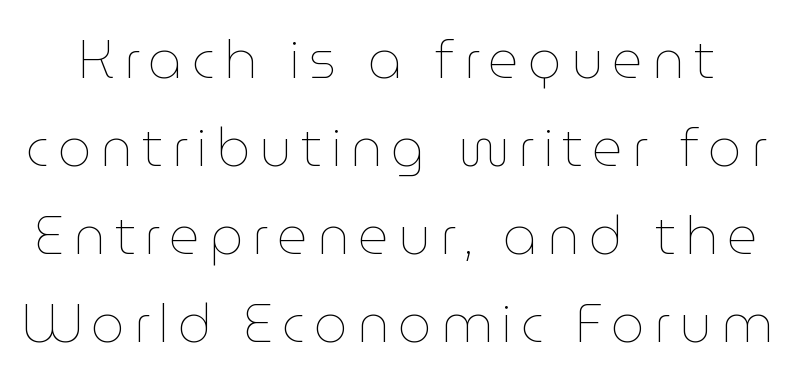
A typesetter would call this proportional, since set widths differ per character. One glance says typical: line gaps are just what's usual. Lines of text with bare space underneath. Heaviness? Minimal to ordinary, like unemphasized prose. These lines were composed using upright roman letters.
